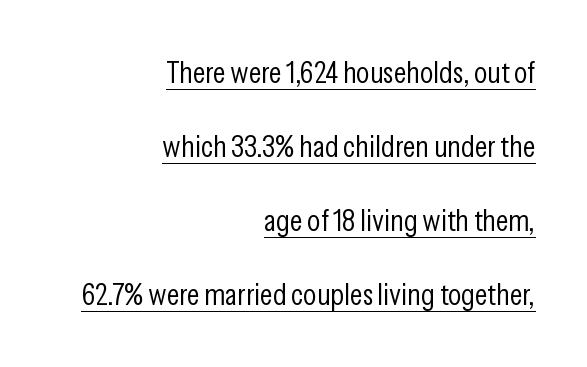
Designer's note — italics off, roman on. Line endings align vertically; line beginnings do not. The type is set solid horizontally, with unmodified tracking. Regarding leading, the lines here are spaced well apart.
